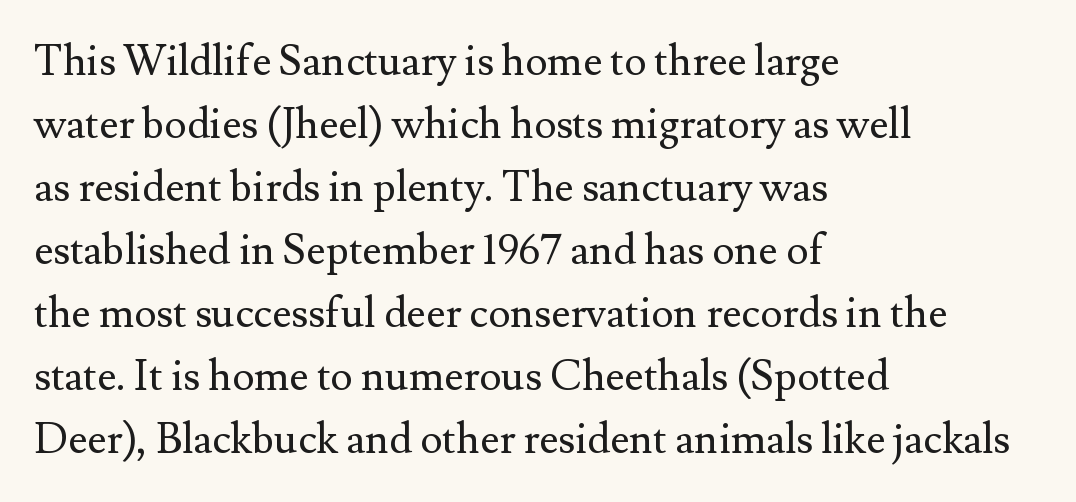
The rows are spaced the way most documents space them. Nope, not italic — everything's standing straight. Weight class: somewhere from thin through regular. The compositor pushed each line to the left boundary.
